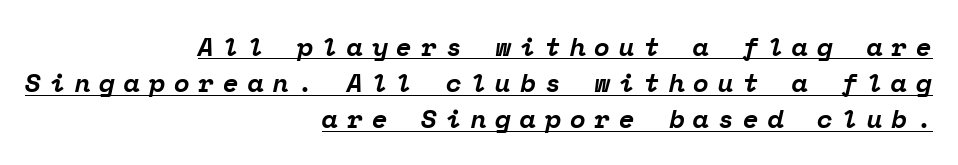
{"italic": "yes", "lean": "right", "slant_degrees": 12, "bold": "yes", "underline": "yes", "align": "right", "line_spacing": "normal", "line_spacing_ratio": 1.39, "letter_spacing": "wide", "letter_spacing_em": 0.34, "glyph_px": 26}
